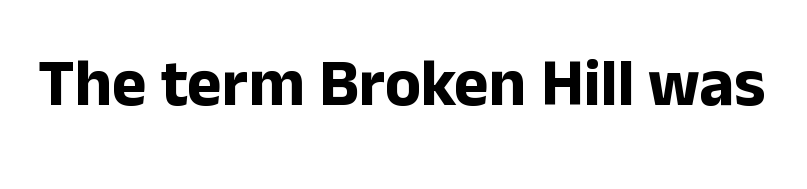
A clean baseline with only descenders dipping below it. Heft: maximum for text — a bold. What kind of face is this? One without serifs — a sans. These lines are rendered in a variable-pitch font. Designer's note — italics off, roman on.
